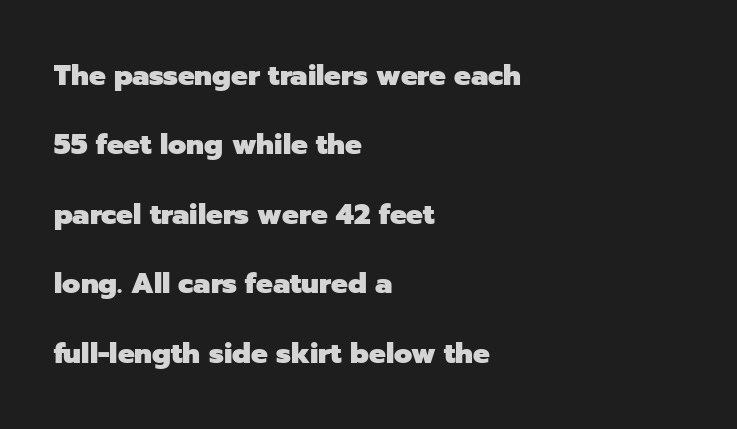
These lines keep a tight, regular rhythm from letter to letter. Line beginnings align vertically; line endings do not. Unlike a traditional serif, this face leaves its strokes unadorned. Vertically, the passage feels expansive, rows floating well apart. A bare baseline throughout the passage. Character widths vary here, with narrow letters taking less room than wide ones.
